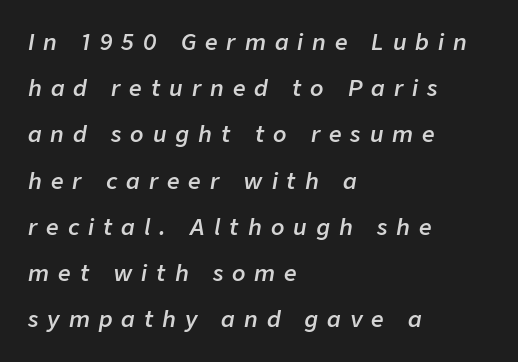
The image shows 22 px text type, italic (leaning right); set left-aligned, loose line spacing (2.1x), unusually wide letter spacing (+0.41 em), not underlined.
